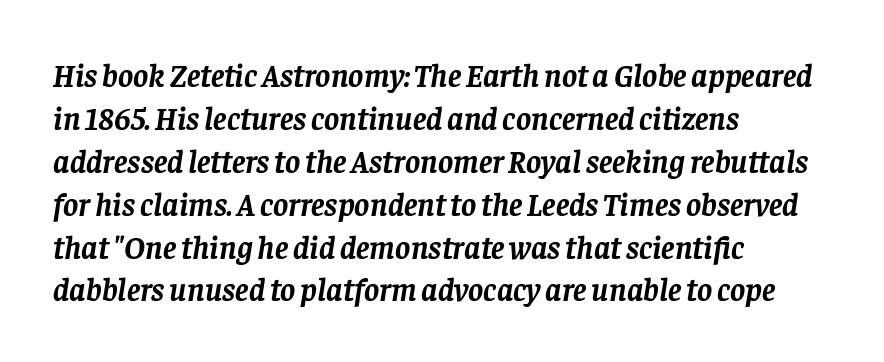
The letterforms sit shoulder to shoulder at normal distance. A typesetter would label this face a serif. Regarding leading, the lines here are spaced in the standard way. These lines are rendered in a variable-pitch font.
